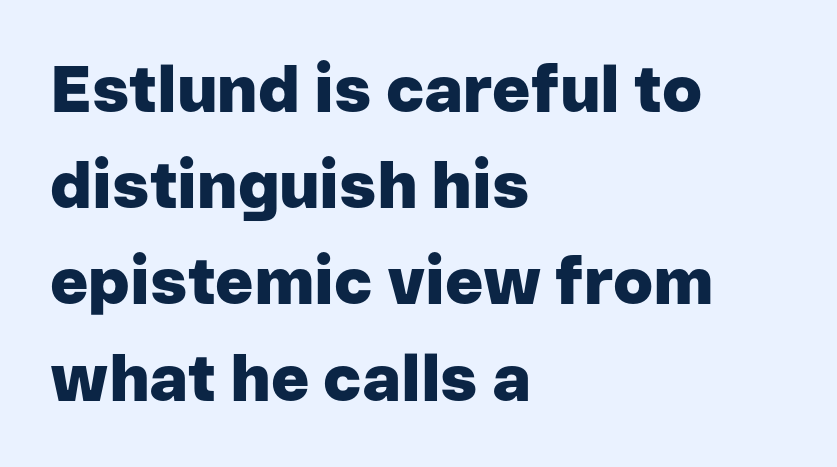
Looks like regular typesetting: each glyph gets only the width it needs. Characters follow at the spacing the type designer built in. These lines stack with their left ends in a neat column. Honestly, the row spacing looks completely unremarkable.
